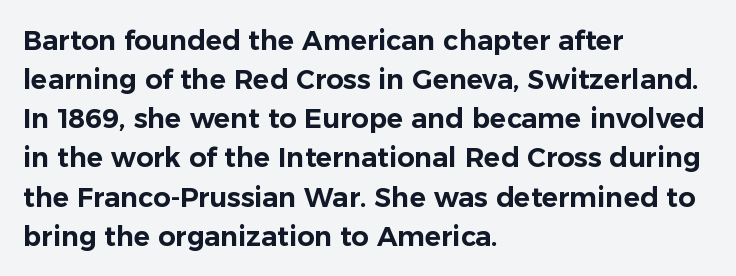
Evenly set lines give the paragraph a standard silhouette. What stands out about the letter spacing? Nothing — it is the standard amount. Glance below the letters and you will spot only blank space. The compositor pushed each line to the left boundary. The axis of the letterforms is exactly vertical.
